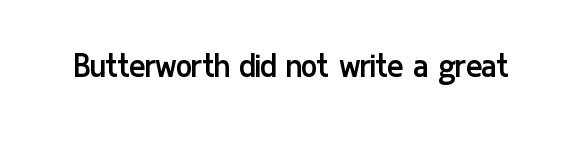
Q: Is the text bold? A: No.
Q: Is the text italic (slanted)? A: No, it is upright.
Q: Is the typeface a serif or a sans-serif typeface? A: Sans-serif.
Q: Is the text underlined? A: No.
Q: Is the spacing between letters normal or unusually wide? A: Normal.
Q: Width (condensed, normal, or wide)? A: Condensed.
Q: Stroke contrast? A: Low.
Q: x-height? A: Medium.
Q: Monospaced? A: No.
